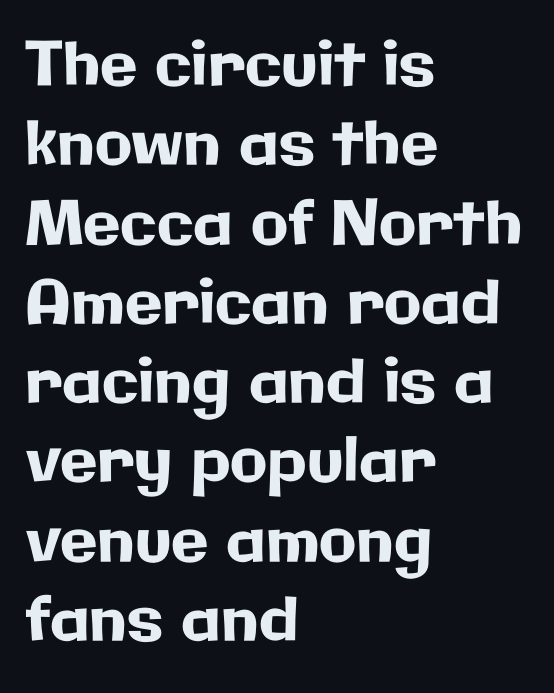
Q: Is the text italic (slanted)? A: No, it is upright.
Q: Is the typeface a serif or a sans-serif typeface? A: Sans-serif.
Q: Is the text underlined? A: No.
Q: How is the paragraph aligned? A: Left-aligned.
Q: Is the spacing between letters normal or unusually wide? A: Normal.
Q: Is the spacing between lines tight, normal or loose? A: Normal.
Q: Width (condensed, normal, or wide)? A: Normal.
Q: Stroke contrast? A: Low.
Q: x-height? A: Medium.
Q: Monospaced? A: No.
